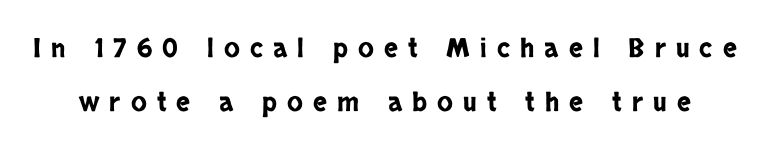
The image shows 26 px text type, upright; set loose line spacing (2.09x), unusually wide letter spacing (+0.39 em), not underlined.
